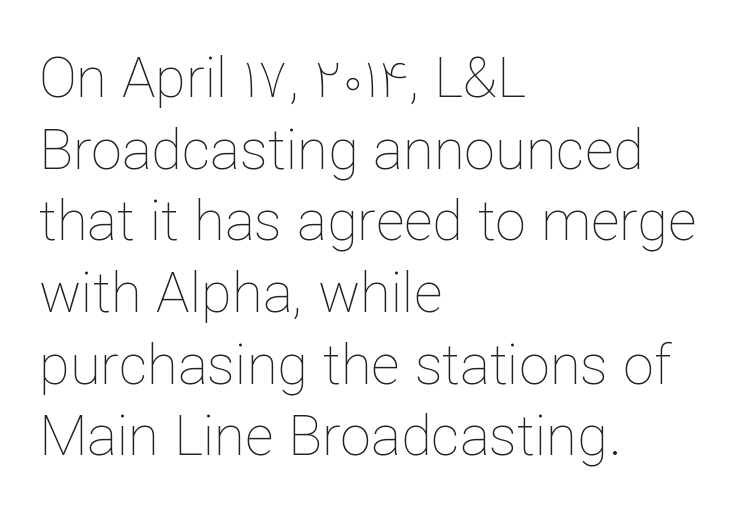
{"italic": "no", "bold": "no", "weight": "thin", "width": "normal", "stroke_contrast": "low", "x_height": "medium", "monospaced": "no", "underline": "no", "align": "left", "line_spacing": "normal", "line_spacing_ratio": 1.28, "letter_spacing": "normal", "letter_spacing_em": 0.0, "glyph_px": 56}
